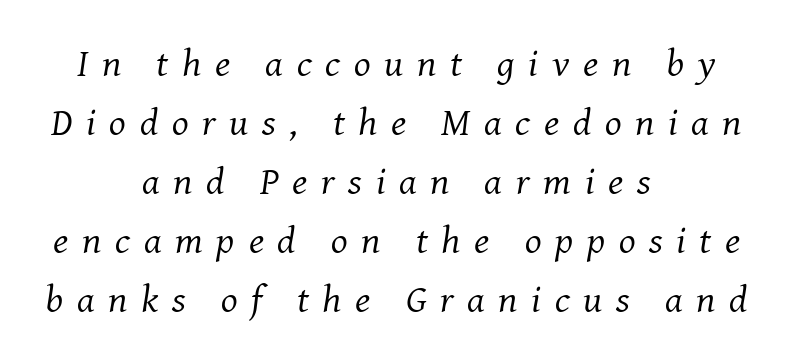
{"serif": "yes", "italic": "yes", "lean": "right", "slant_degrees": 8, "bold": "no", "weight": "regular", "width": "normal", "stroke_contrast": "medium", "x_height": "medium", "monospaced": "no", "underline": "no", "align": "center", "line_spacing": "normal", "line_spacing_ratio": 1.51, "letter_spacing": "wide", "letter_spacing_em": 0.35, "glyph_px": 39}
